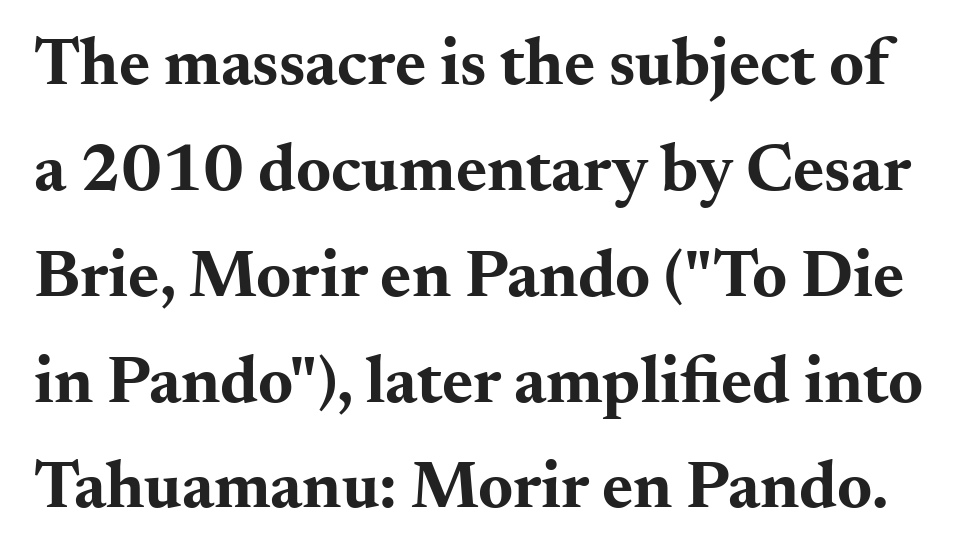
The image shows 67 px bold, wide serif type, upright; set normal line spacing (1.58x), normal letter spacing, not underlined; medium stroke contrast and a small x-height.
